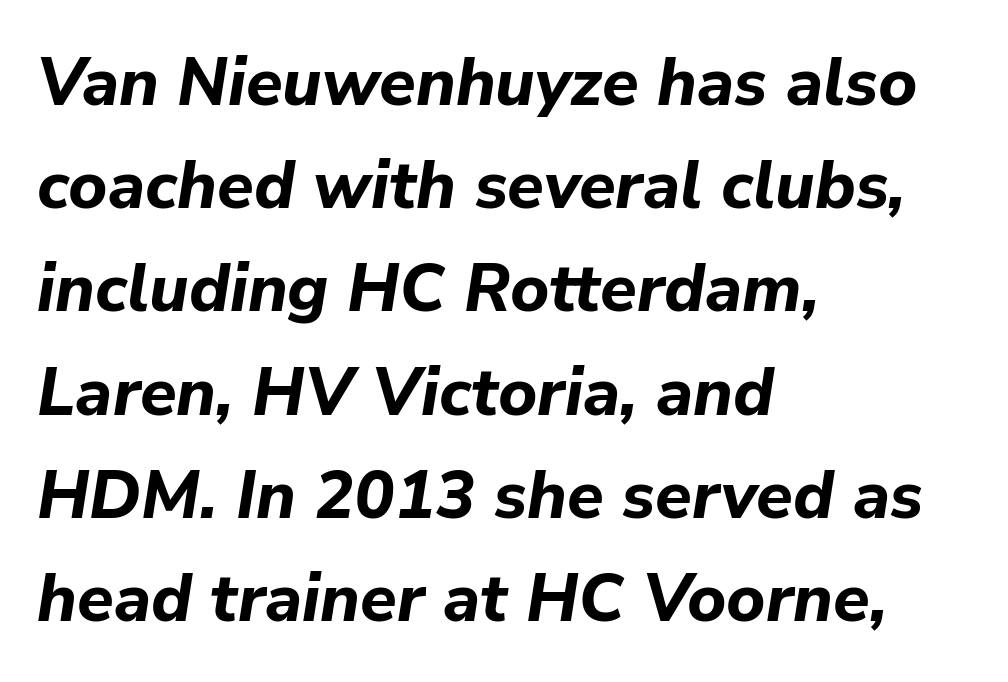
Q: Is the text bold? A: Yes.
Q: Is the text italic (slanted)? A: Yes, it leans right by about 9 degrees.
Q: Is the text underlined? A: No.
Q: How is the paragraph aligned? A: Left-aligned.
Q: Is the spacing between letters normal or unusually wide? A: Normal.
Q: Is the spacing between lines tight, normal or loose? A: Normal.
Q: Width (condensed, normal, or wide)? A: Normal.
Q: Stroke contrast? A: Low.
Q: x-height? A: Medium.
Q: Monospaced? A: No.
